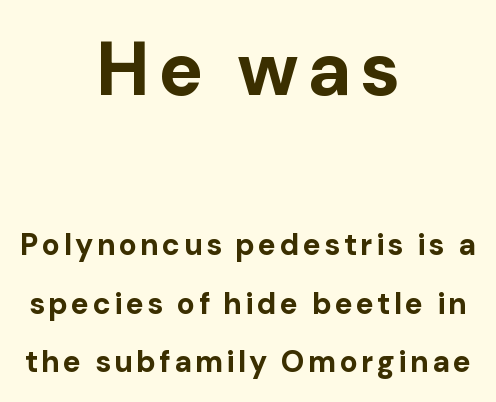
Are there feet on the stems? There aren't — it's a sans. Size contrast runs from large at the top to small at the bottom. The area under the type is left untouched. Both edges are ragged and mirror each other, which tells us the setting is centered. The space between consecutive lines is lavish.
